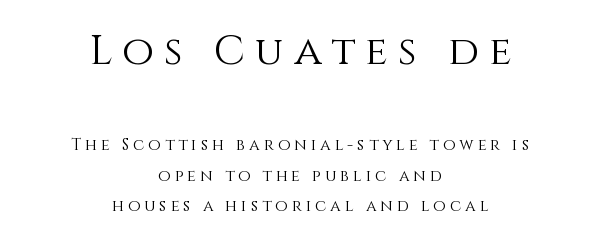
Designer's note — italics off, roman on. A typesetter would call this proportional, since set widths differ per character. The space directly below the letters is spotless. Stems and bowls with no extra thickness — not bold.
